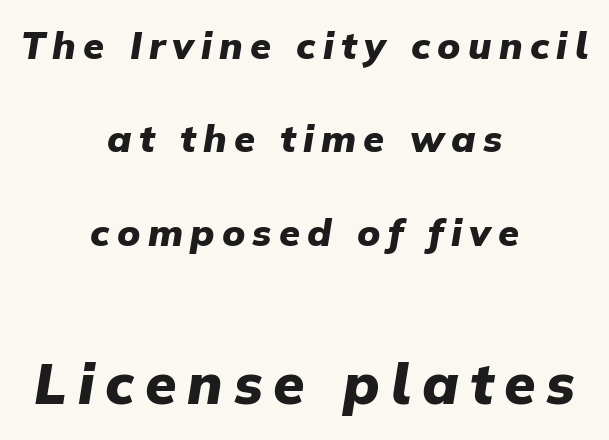
The passage shown stacks its lines with a broad gap. Which chunk is bigger? The second one — the bottom block dwarfs the top. The lines in this sample share a center point and differ in where they start and stop. How heavy is the stroke? Heavy — this is a bold. This rendering features lettering with no underline. The glyphs look as if they've been sheared to an angle.
